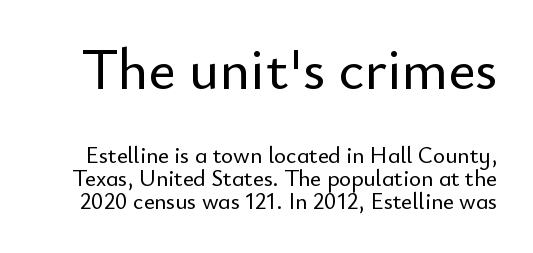
The image shows 58 px sans-serif type, upright; set tight line spacing (1.02x), normal letter spacing, not underlined; the first (top) block is 2.52x larger; low stroke contrast and a small x-height.
